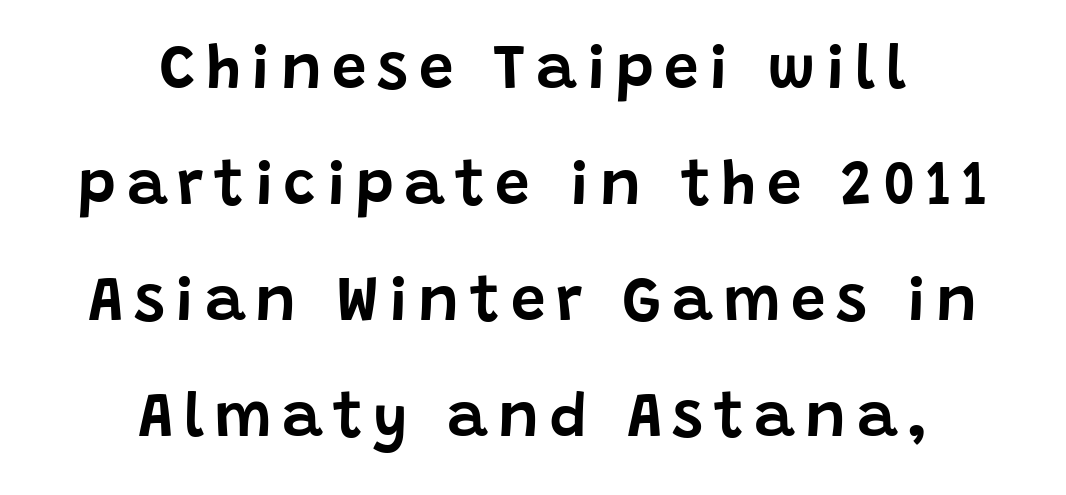
Q: Is the text italic (slanted)? A: No, it is upright.
Q: Is the typeface a serif or a sans-serif typeface? A: Sans-serif.
Q: Is the text underlined? A: No.
Q: How is the paragraph aligned? A: Centered.
Q: Width (condensed, normal, or wide)? A: Normal.
Q: Stroke contrast? A: Low.
Q: x-height? A: Large.
Q: Monospaced? A: No.
